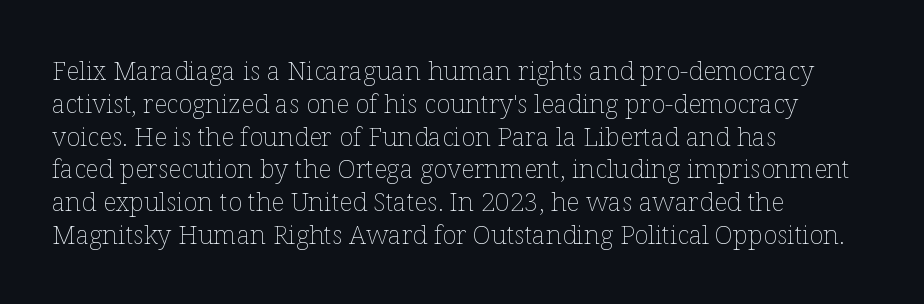
Q: Is the text bold? A: No.
Q: Is the text italic (slanted)? A: No, it is upright.
Q: Is the text underlined? A: No.
Q: How is the paragraph aligned? A: Left-aligned.
Q: Is the spacing between letters normal or unusually wide? A: Normal.
Q: Is the spacing between lines tight, normal or loose? A: Normal.
